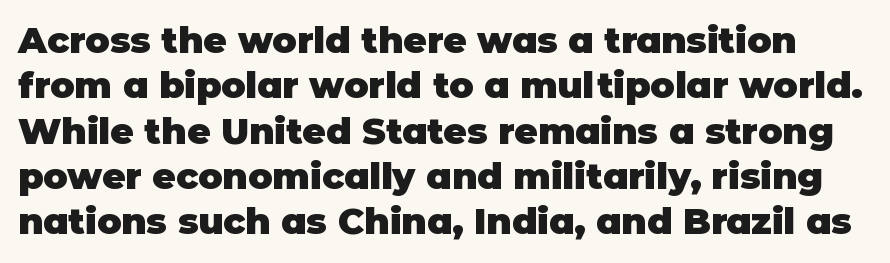
{"serif": "no", "italic": "no", "bold": "yes", "weight": "heavy", "width": "normal", "stroke_contrast": "low", "x_height": "large", "monospaced": "no", "underline": "no", "line_spacing": "normal", "line_spacing_ratio": 1.26, "letter_spacing": "normal", "letter_spacing_em": 0.0, "glyph_px": 36}
